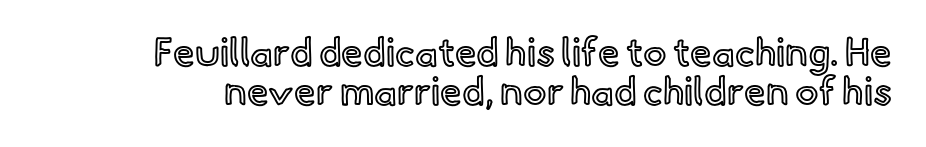
Q: Is the text italic (slanted)? A: No, it is upright.
Q: Is the text underlined? A: No.
Q: Is the spacing between letters normal or unusually wide? A: Normal.
Q: Is the spacing between lines tight, normal or loose? A: Tight.
Q: Width (condensed, normal, or wide)? A: Normal.
Q: x-height? A: Small.
Q: Monospaced? A: No.
